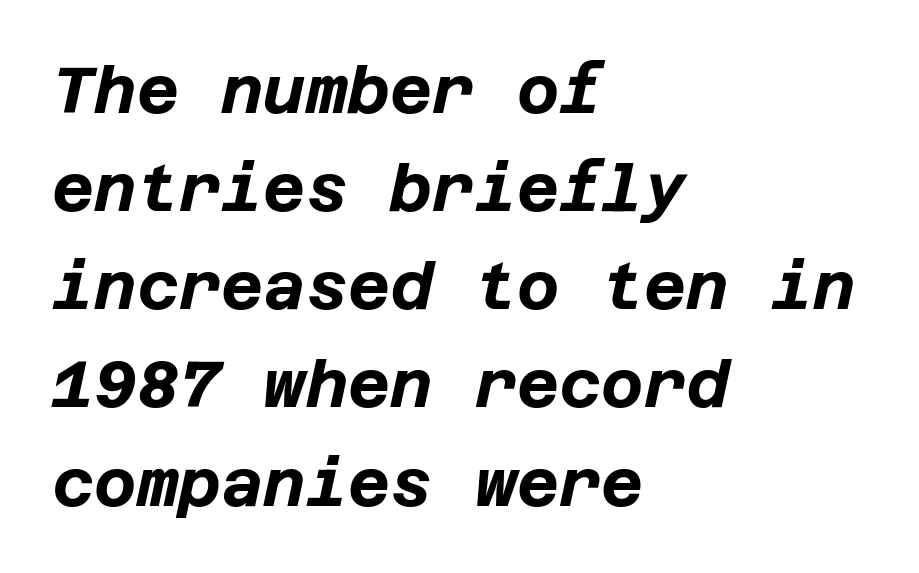
{"italic": "yes", "lean": "right", "slant_degrees": 12, "bold": "yes", "weight": "bold", "width": "normal", "stroke_contrast": "low", "x_height": "large", "underline": "no", "align": "left", "line_spacing": "normal", "line_spacing_ratio": 1.51, "letter_spacing": "normal", "letter_spacing_em": 0.0, "glyph_px": 65}
